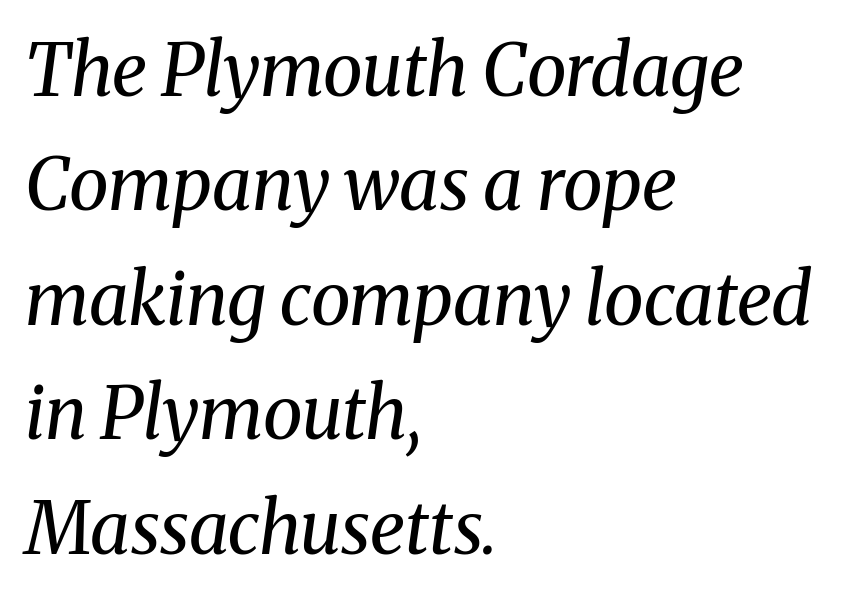
Slanted lettering throughout. Nobody drew a line under any word here. Line beginnings align vertically; line endings do not. The letters sit at their default tracking, neither squeezed nor spread. The face used here is proportionally spaced, like ordinary book or web type.
